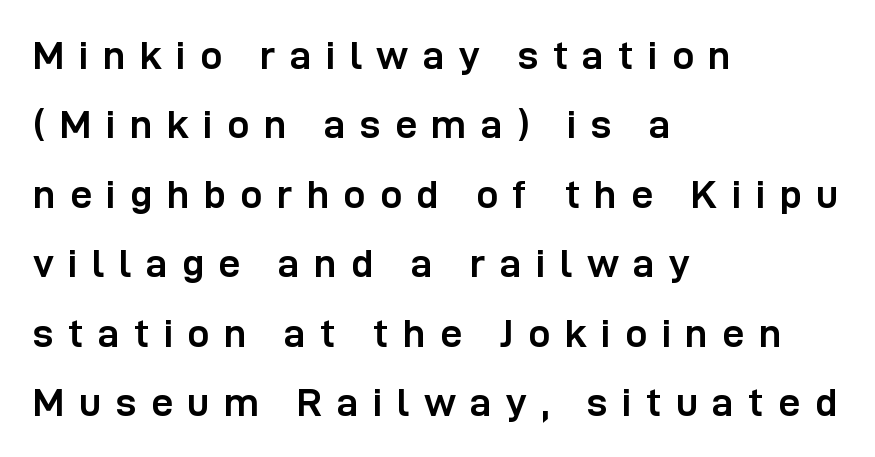
{"serif": "no", "italic": "no", "bold": "yes", "weight": "semibold", "width": "normal", "stroke_contrast": "low", "x_height": "medium", "monospaced": "no", "underline": "no", "align": "left", "line_spacing_ratio": 1.78, "letter_spacing": "wide", "letter_spacing_em": 0.37, "glyph_px": 39}
